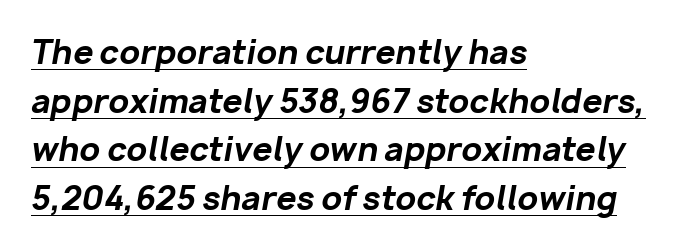
The image shows 32 px bold type, italic (leaning right); set left-aligned, normal line spacing (1.52x), normal letter spacing, underlined; low stroke contrast and a medium x-height.
